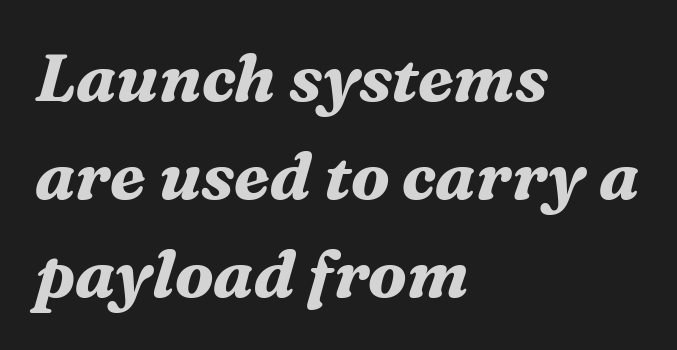
{"serif": "yes", "italic": "yes", "lean": "right", "slant_degrees": 16, "bold": "yes", "weight": "bold", "width": "normal", "stroke_contrast": "medium", "x_height": "medium", "monospaced": "no", "underline": "no", "align": "left", "line_spacing": "normal", "line_spacing_ratio": 1.46, "letter_spacing": "normal", "letter_spacing_em": 0.0, "glyph_px": 67}
